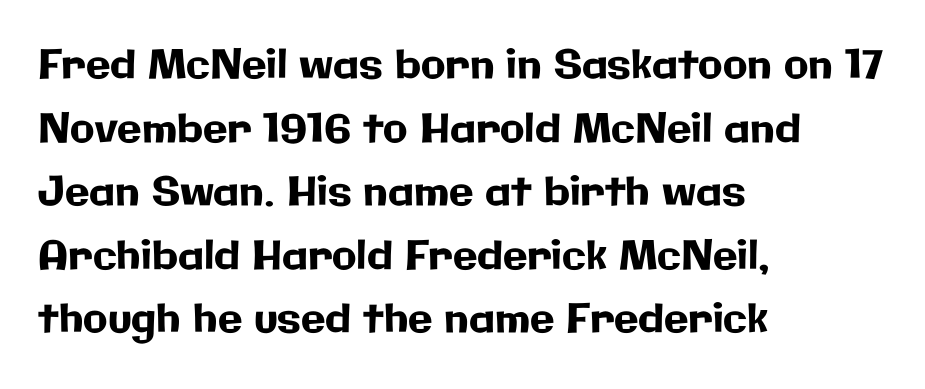
{"serif": "no", "italic": "no", "width": "normal", "stroke_contrast": "low", "x_height": "medium", "monospaced": "no", "underline": "no", "align": "left", "line_spacing": "normal", "line_spacing_ratio": 1.59, "letter_spacing": "normal", "letter_spacing_em": 0.0, "glyph_px": 40}
